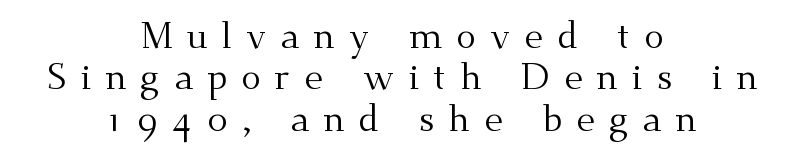
Q: Is the text bold? A: No.
Q: Is the text italic (slanted)? A: No, it is upright.
Q: Is the typeface a serif or a sans-serif typeface? A: Serif.
Q: Is the text underlined? A: No.
Q: How is the paragraph aligned? A: Centered.
Q: Is the spacing between letters normal or unusually wide? A: Unusually wide.
Q: Is the spacing between lines tight, normal or loose? A: Tight.
Q: Width (condensed, normal, or wide)? A: Normal.
Q: Stroke contrast? A: Medium.
Q: x-height? A: Small.
Q: Monospaced? A: No.
